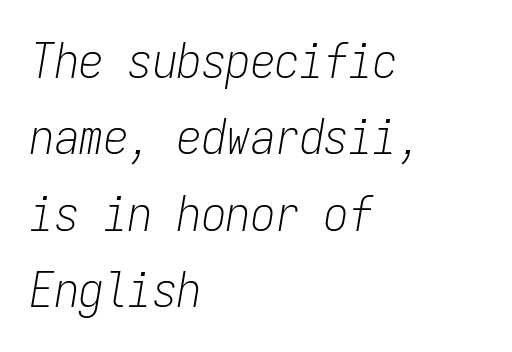
Q: Is the text bold? A: No.
Q: Is the text italic (slanted)? A: Yes, it leans right by about 9 degrees.
Q: Is the text underlined? A: No.
Q: How is the paragraph aligned? A: Left-aligned.
Q: Is the spacing between letters normal or unusually wide? A: Normal.
Q: Is the spacing between lines tight, normal or loose? A: Normal.
Q: Width (condensed, normal, or wide)? A: Condensed.
Q: Stroke contrast? A: Low.
Q: x-height? A: Medium.
Q: Monospaced? A: Yes.
